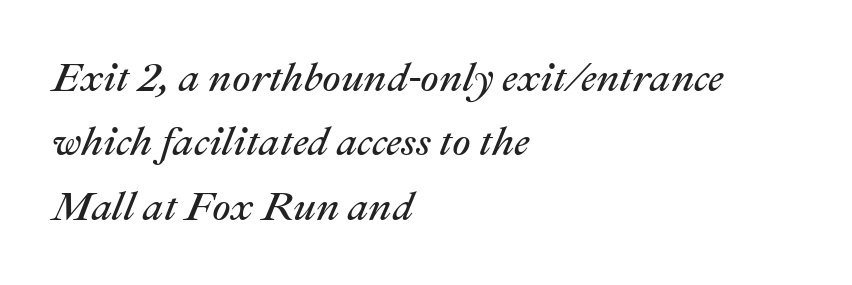
The image shows 41 px regular-weight type, italic (leaning right); set left-aligned, normal line spacing (1.57x), normal letter spacing, not underlined; medium stroke contrast and a medium x-height.
